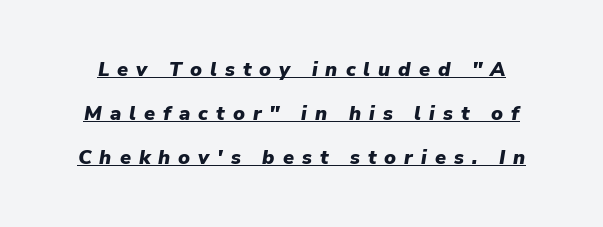
{"italic": "yes", "lean": "right", "slant_degrees": 9, "bold": "yes", "underline": "yes", "line_spacing": "loose", "line_spacing_ratio": 2.2, "letter_spacing": "wide", "letter_spacing_em": 0.4, "glyph_px": 20}
